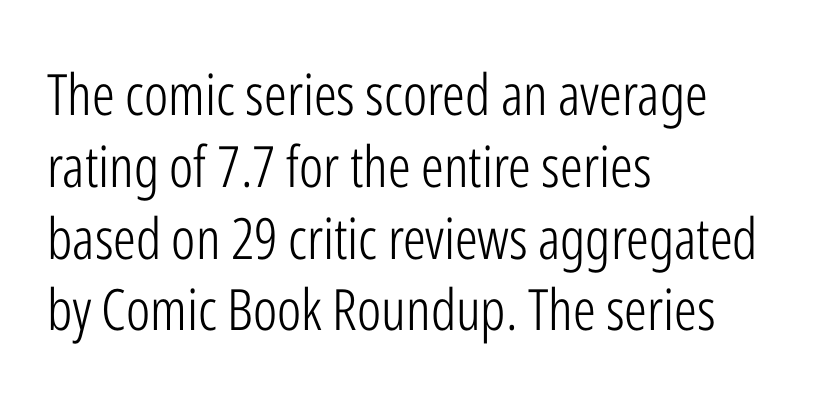
The image shows 57 px light, condensed sans-serif type, upright; set left-aligned, normal line spacing (1.26x), normal letter spacing, not underlined; low stroke contrast and a medium x-height.
